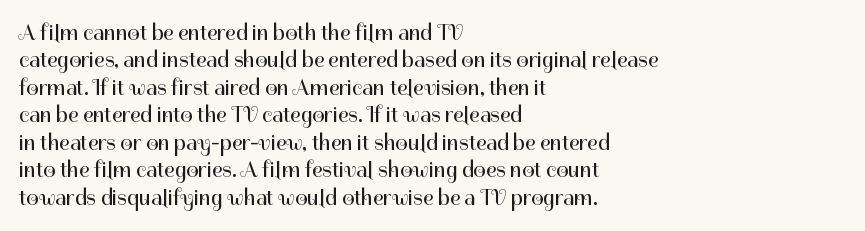
{"italic": "no", "bold": "no", "underline": "no", "align": "left", "line_spacing": "normal", "line_spacing_ratio": 1.25, "letter_spacing": "normal", "letter_spacing_em": 0.0, "glyph_px": 22}
